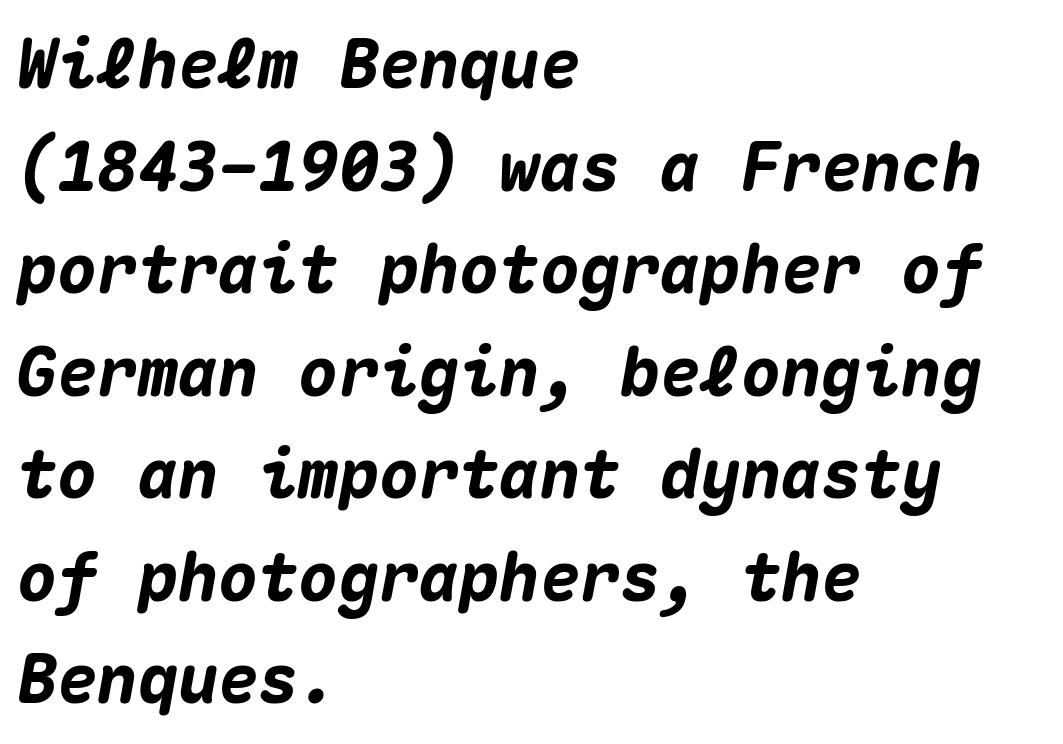
All the whitespace from short lines collects on the right. In terms of letterspacing, this is plain default setting. Slanted lettering throughout. The rendering uses a bold face; every stroke is thick and dark.
